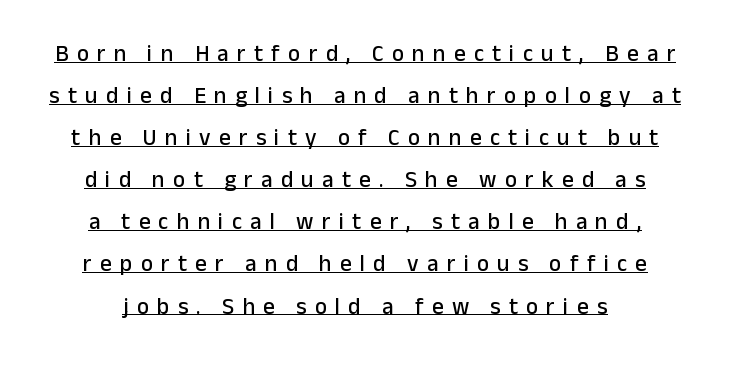
{"italic": "no", "underline": "yes", "align": "center", "line_spacing_ratio": 1.83, "letter_spacing": "wide", "letter_spacing_em": 0.36, "glyph_px": 23}
